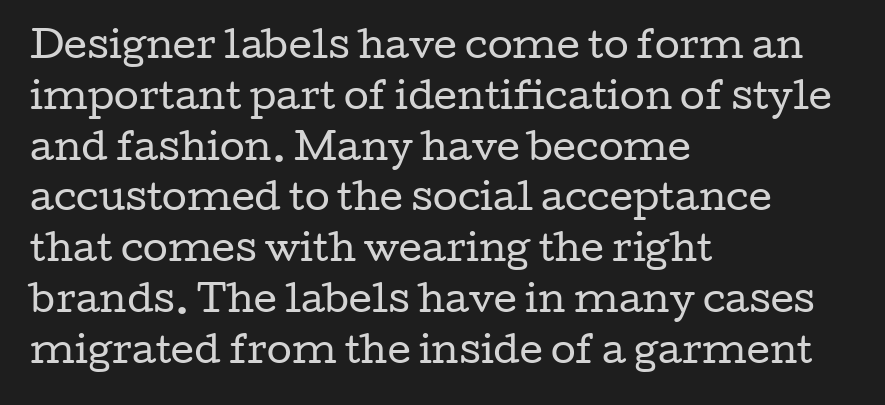
{"serif": "yes", "italic": "no", "bold": "no", "weight": "regular", "width": "wide", "stroke_contrast": "low", "x_height": "medium", "monospaced": "no", "underline": "no", "align": "left", "line_spacing": "normal", "line_spacing_ratio": 1.41, "letter_spacing": "normal", "letter_spacing_em": 0.0, "glyph_px": 36}
